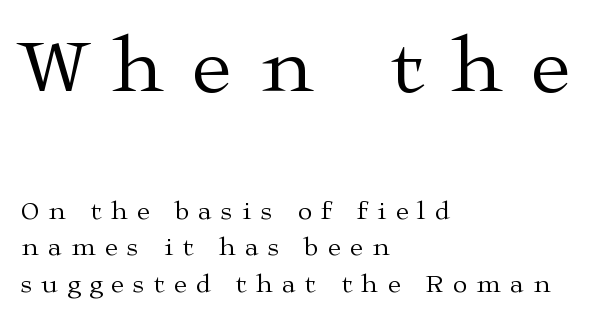
{"serif": "yes", "italic": "no", "bold": "no", "weight": "regular", "width": "wide", "stroke_contrast": "medium", "x_height": "medium", "monospaced": "no", "underline": "no", "align": "left", "line_spacing": "normal", "line_spacing_ratio": 1.41, "letter_spacing": "wide", "letter_spacing_em": 0.36, "larger_block": "first", "size_ratio": 3.04, "glyph_px": 79}
